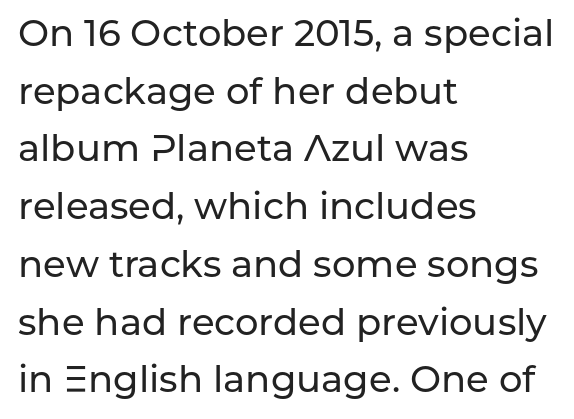
Posture: upright roman. The typesetter chose a ragged-right arrangement here. Letter spacing: default. The characters display no serif detailing; their extremities are plain.
